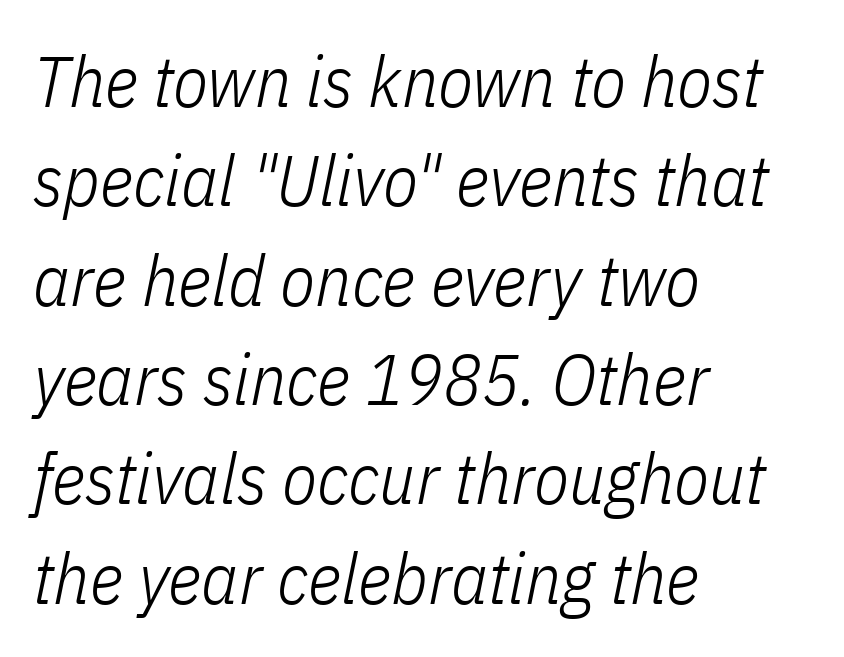
All the whitespace from short lines collects on the right. Vertical stems look standard width or narrower in stroke. The text carries the slant typical of an italic or oblique font. Compared with typical body copy, the letter spacing here is the same. Looks like regular typesetting: each glyph gets only the width it needs.
